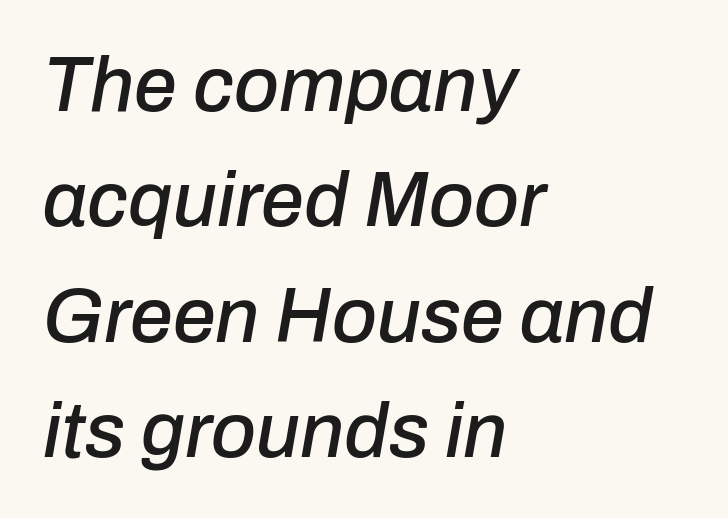
Q: Is the text italic (slanted)? A: Yes, it leans right by about 10 degrees.
Q: Is the text underlined? A: No.
Q: How is the paragraph aligned? A: Left-aligned.
Q: Is the spacing between letters normal or unusually wide? A: Normal.
Q: Is the spacing between lines tight, normal or loose? A: Normal.
Q: Width (condensed, normal, or wide)? A: Normal.
Q: Stroke contrast? A: Low.
Q: x-height? A: Medium.
Q: Monospaced? A: No.
